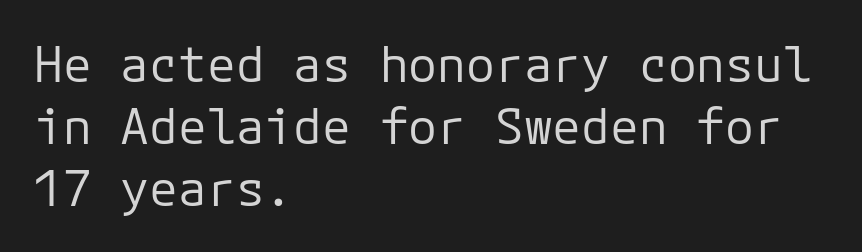
Q: Is the text bold? A: No.
Q: Is the text italic (slanted)? A: No, it is upright.
Q: Is the typeface a serif or a sans-serif typeface? A: Sans-serif.
Q: Is the text underlined? A: No.
Q: How is the paragraph aligned? A: Left-aligned.
Q: Is the spacing between letters normal or unusually wide? A: Normal.
Q: Is the spacing between lines tight, normal or loose? A: Normal.
Q: Width (condensed, normal, or wide)? A: Normal.
Q: Stroke contrast? A: Low.
Q: x-height? A: Medium.
Q: Monospaced? A: Yes.
